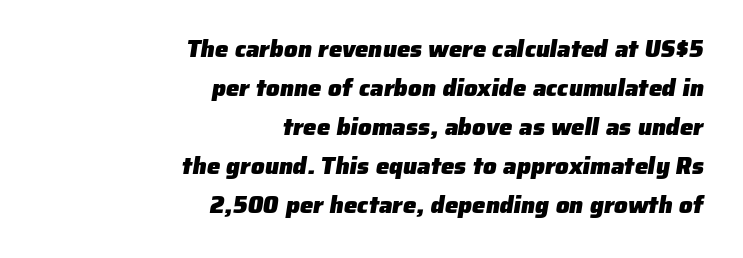
Q: Is the text bold? A: Yes.
Q: Is the text underlined? A: No.
Q: How is the paragraph aligned? A: Right-aligned.
Q: Is the spacing between letters normal or unusually wide? A: Normal.
Q: Is the spacing between lines tight, normal or loose? A: Normal.
